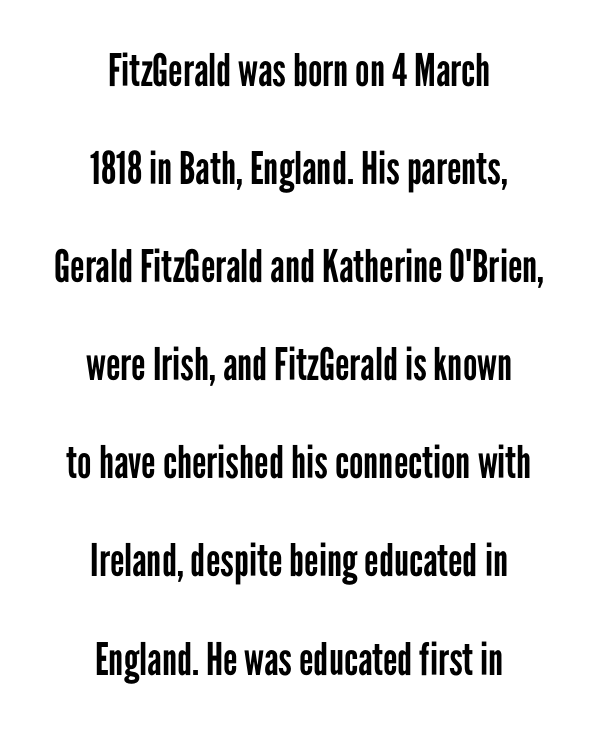
Q: Is the text bold? A: No.
Q: Is the text italic (slanted)? A: No, it is upright.
Q: Is the typeface a serif or a sans-serif typeface? A: Sans-serif.
Q: Is the text underlined? A: No.
Q: How is the paragraph aligned? A: Centered.
Q: Is the spacing between letters normal or unusually wide? A: Normal.
Q: Is the spacing between lines tight, normal or loose? A: Loose.
Q: Width (condensed, normal, or wide)? A: Condensed.
Q: Stroke contrast? A: Low.
Q: x-height? A: Medium.
Q: Monospaced? A: No.
